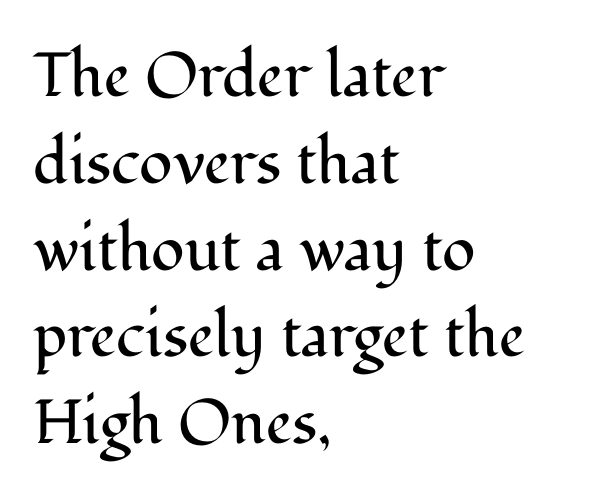
The image shows 62 px regular-weight serif type, upright; set left-aligned, normal line spacing (1.4x), normal letter spacing, not underlined; medium stroke contrast and a medium x-height.
